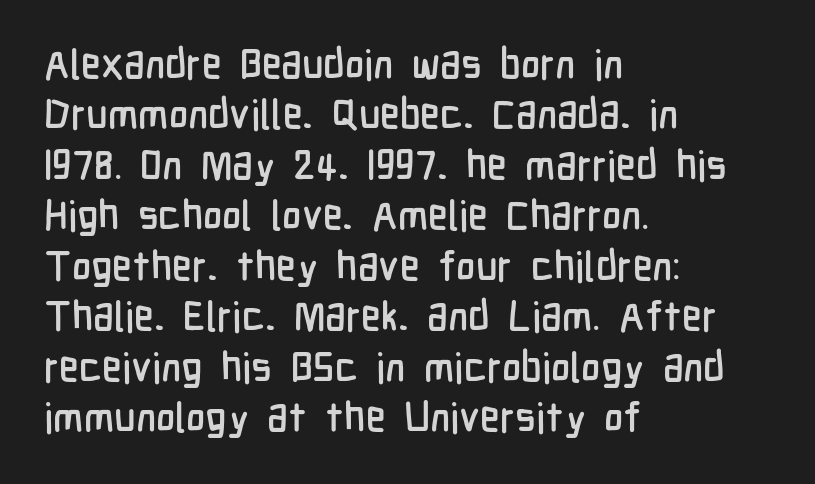
{"serif": "no", "italic": "no", "width": "condensed", "stroke_contrast": "low", "x_height": "medium", "monospaced": "no", "underline": "no", "align": "left", "line_spacing_ratio": 1.23, "letter_spacing": "normal", "letter_spacing_em": 0.0, "glyph_px": 41}
